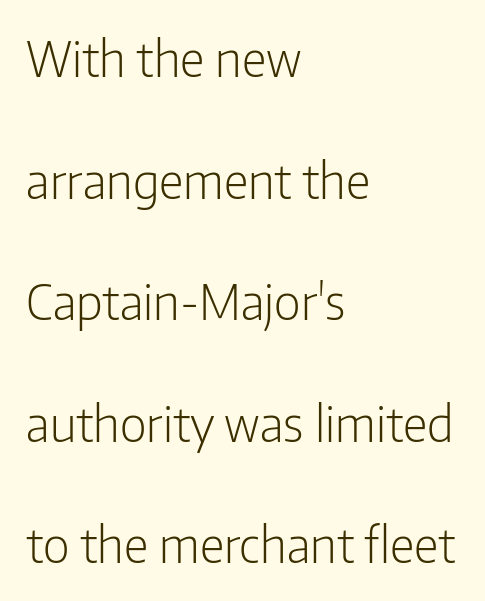
Q: Is the text bold? A: No.
Q: Is the text italic (slanted)? A: No, it is upright.
Q: Is the typeface a serif or a sans-serif typeface? A: Sans-serif.
Q: Is the text underlined? A: No.
Q: How is the paragraph aligned? A: Left-aligned.
Q: Is the spacing between letters normal or unusually wide? A: Normal.
Q: Is the spacing between lines tight, normal or loose? A: Loose.
Q: Width (condensed, normal, or wide)? A: Condensed.
Q: Stroke contrast? A: Low.
Q: x-height? A: Medium.
Q: Monospaced? A: No.
